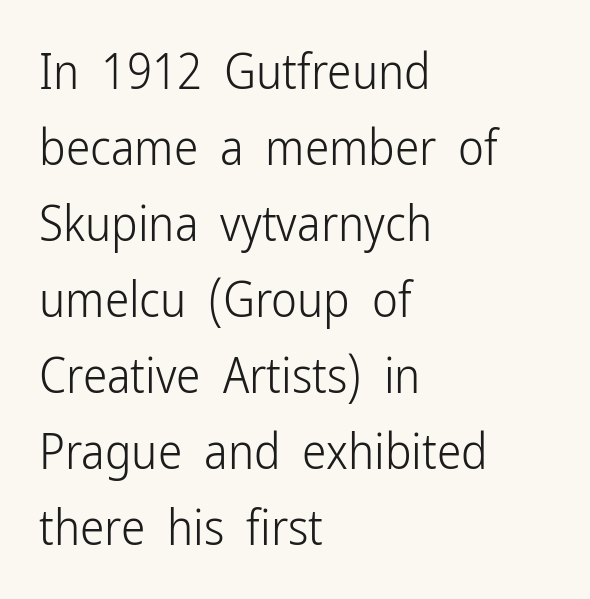
{"serif": "no", "italic": "no", "bold": "no", "weight": "light", "width": "condensed", "stroke_contrast": "low", "x_height": "medium", "monospaced": "no", "underline": "no", "align": "left", "line_spacing": "normal", "line_spacing_ratio": 1.55, "letter_spacing": "normal", "letter_spacing_em": 0.0, "glyph_px": 49}
